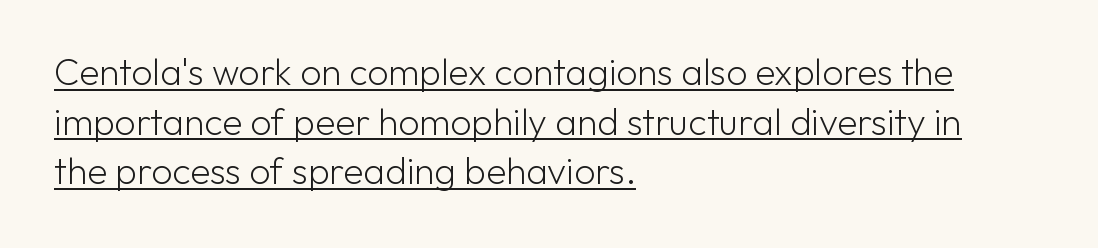
{"serif": "no", "italic": "no", "bold": "no", "weight": "light", "width": "normal", "stroke_contrast": "low", "x_height": "medium", "monospaced": "no", "underline": "yes", "align": "left", "line_spacing": "normal", "line_spacing_ratio": 1.34, "letter_spacing": "normal", "letter_spacing_em": 0.0, "glyph_px": 37}
